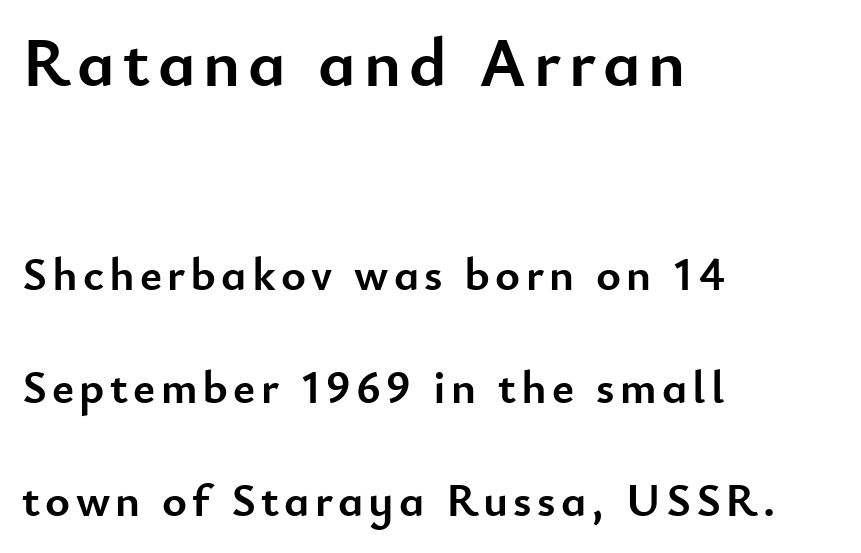
The image shows 70 px semibold sans-serif type, upright; set left-aligned, loose line spacing (2.41x), not underlined; the first (top) block is 1.49x larger; low stroke contrast and a small x-height.
